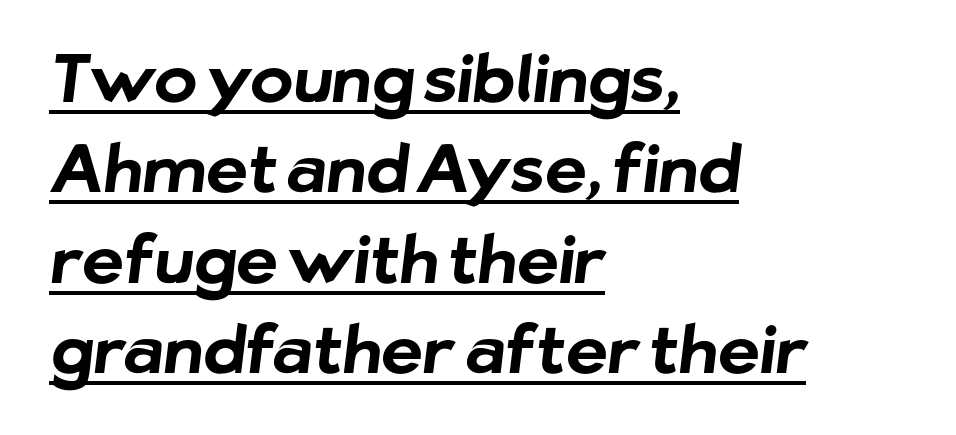
The image shows 65 px bold sans-serif type; set left-aligned, normal line spacing (1.39x), normal letter spacing, underlined; low stroke contrast and a medium x-height.
